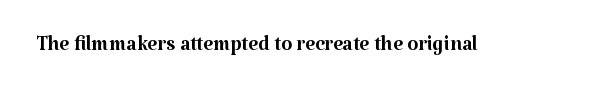
What stands out about the letter spacing? Nothing — it is the standard amount. Vertical strokes here are truly vertical. Anything drawn beneath the words? Only blank space. Is this a fixed-width face? No — the glyphs have proportional, varying widths. The characters display serif detailing at their extremities.
